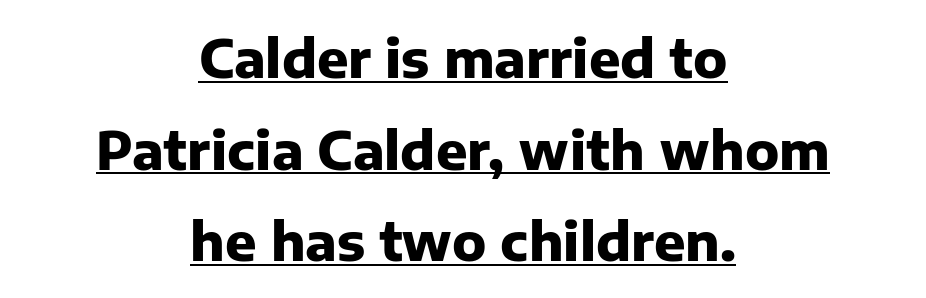
Q: Is the text bold? A: Yes.
Q: Is the text italic (slanted)? A: No, it is upright.
Q: Is the typeface a serif or a sans-serif typeface? A: Sans-serif.
Q: Is the text underlined? A: Yes.
Q: How is the paragraph aligned? A: Centered.
Q: Is the spacing between letters normal or unusually wide? A: Normal.
Q: Width (condensed, normal, or wide)? A: Normal.
Q: Stroke contrast? A: Low.
Q: x-height? A: Medium.
Q: Monospaced? A: No.
